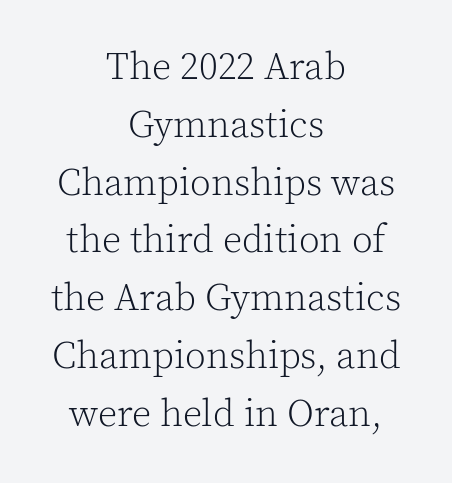
Q: Is the text bold? A: No.
Q: Is the text italic (slanted)? A: No, it is upright.
Q: Is the typeface a serif or a sans-serif typeface? A: Serif.
Q: Is the text underlined? A: No.
Q: How is the paragraph aligned? A: Centered.
Q: Is the spacing between letters normal or unusually wide? A: Normal.
Q: Is the spacing between lines tight, normal or loose? A: Normal.
Q: Width (condensed, normal, or wide)? A: Normal.
Q: x-height? A: Medium.
Q: Monospaced? A: No.
